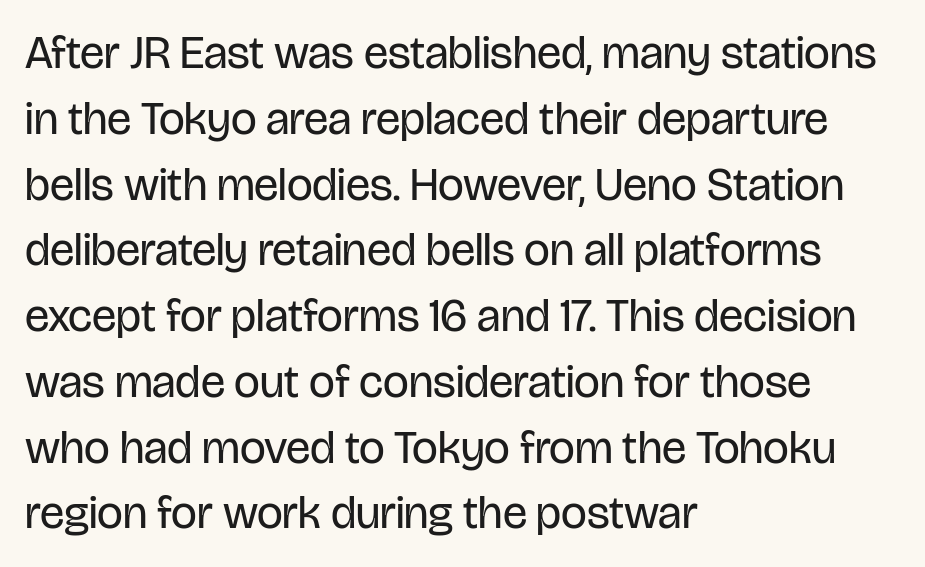
Spacing between characters is what you'd get straight out of the box. A student would call this left alignment; a typographer would say flush left, rag right. The glyphs are unaccompanied by any horizontal stroke below them. No extra ink here — the face is not bold. Tall strokes in this sample are plumb rather than angled.
